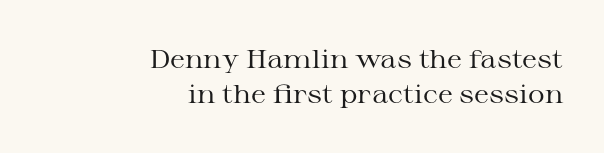
Q: Is the text bold? A: No.
Q: Is the text italic (slanted)? A: No, it is upright.
Q: Is the text underlined? A: No.
Q: How is the paragraph aligned? A: Right-aligned.
Q: Is the spacing between letters normal or unusually wide? A: Normal.
Q: Is the spacing between lines tight, normal or loose? A: Normal.
